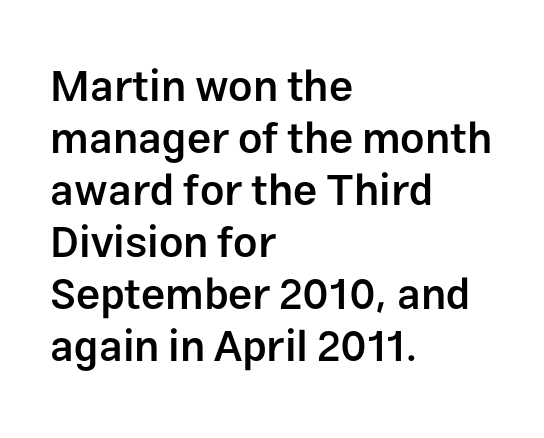
Q: Is the text bold? A: Semi-bold.
Q: Is the text italic (slanted)? A: No, it is upright.
Q: Is the typeface a serif or a sans-serif typeface? A: Sans-serif.
Q: Is the text underlined? A: No.
Q: How is the paragraph aligned? A: Left-aligned.
Q: Is the spacing between letters normal or unusually wide? A: Normal.
Q: Width (condensed, normal, or wide)? A: Normal.
Q: Stroke contrast? A: Low.
Q: x-height? A: Medium.
Q: Monospaced? A: No.
